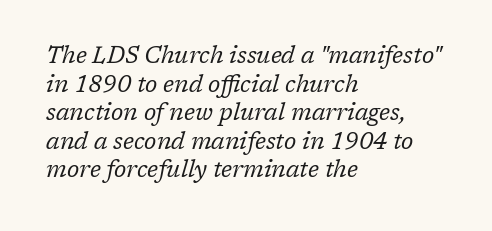
{"italic": "yes", "lean": "right", "slant_degrees": 17, "bold": "no", "underline": "no", "align": "left", "line_spacing_ratio": 1.24, "letter_spacing": "normal", "letter_spacing_em": 0.0, "glyph_px": 23}
